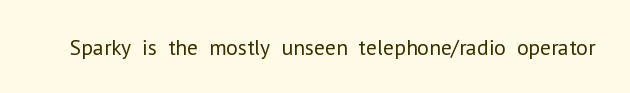
The space directly below the letters is spotless. Quick note: not italic, upright. The line texture is even and compact thanks to regular tracking. These glyphs show unthickened strokes, regular width or finer.
